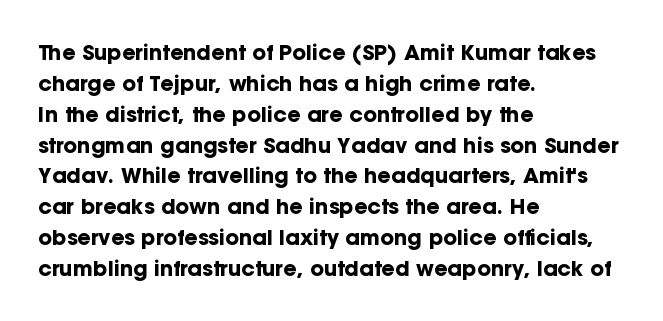
Q: Is the text bold? A: Yes.
Q: Is the text italic (slanted)? A: No, it is upright.
Q: Is the text underlined? A: No.
Q: How is the paragraph aligned? A: Left-aligned.
Q: Is the spacing between letters normal or unusually wide? A: Normal.
Q: Is the spacing between lines tight, normal or loose? A: Normal.
